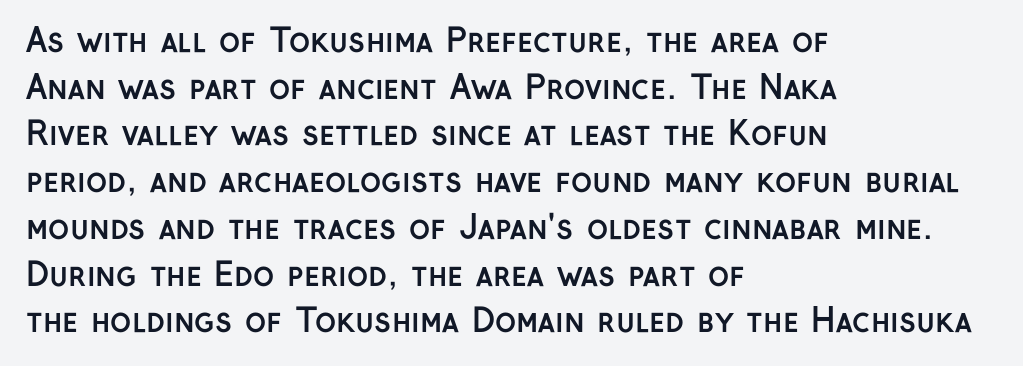
{"serif": "no", "italic": "no", "bold": "yes", "weight": "semibold", "width": "normal", "stroke_contrast": "low", "x_height": "medium", "monospaced": "no", "underline": "no", "align": "left", "line_spacing": "normal", "line_spacing_ratio": 1.46, "letter_spacing": "normal", "letter_spacing_em": 0.0, "glyph_px": 32}
